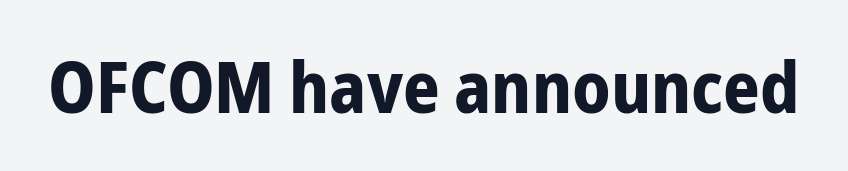
Looks like regular typesetting: each glyph gets only the width it needs. Letterform terminals end flat and unadorned throughout the passage. Italic? Not at all — the glyphs are vertical. The strip under each line holds only bare page.
